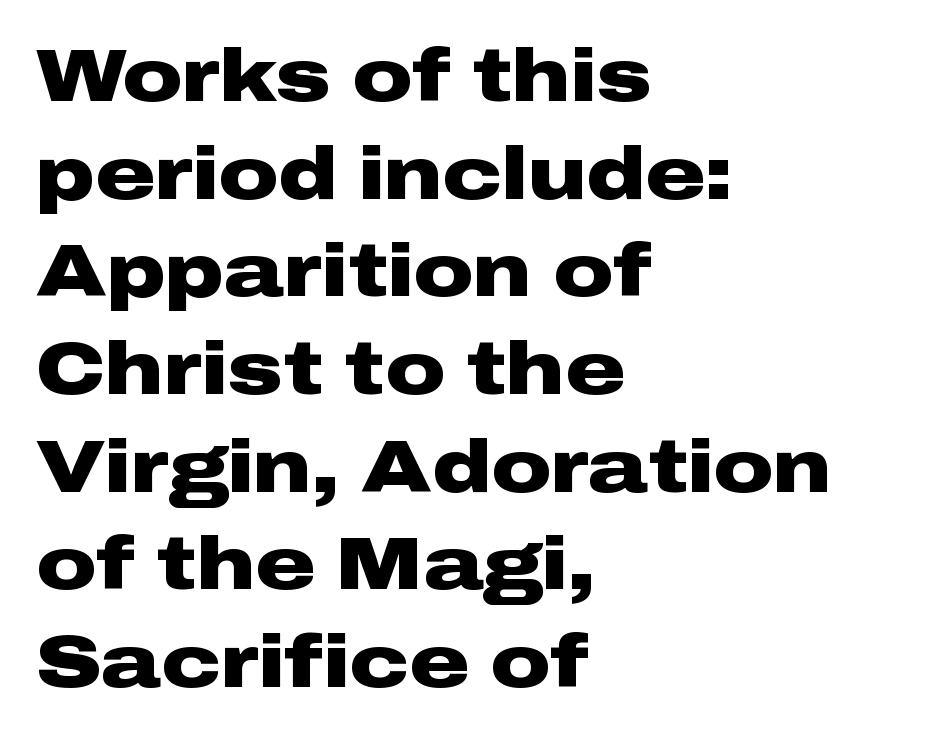
All the whitespace from short lines collects on the right. The type is set solid horizontally, with unmodified tracking. Is there much room between lines? A standard amount, neither cramped nor airy. The specimen omits any rule beneath the text block's lines. Do the letters lean? They stand straight.
